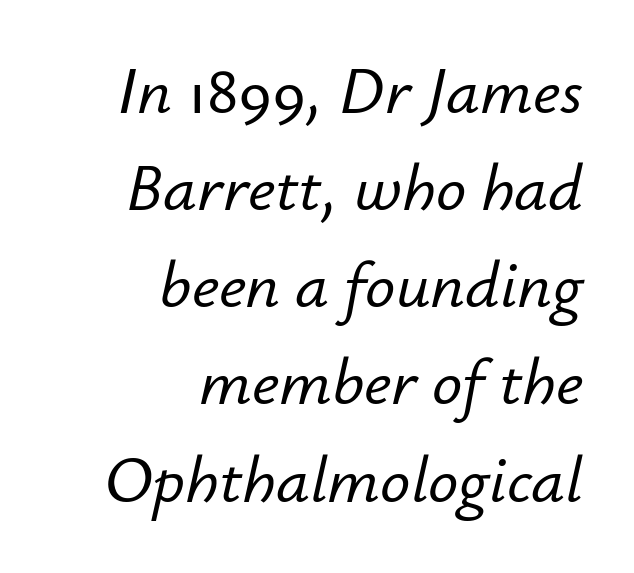
Q: Is the text italic (slanted)? A: Yes, it leans right by about 12 degrees.
Q: Is the text underlined? A: No.
Q: How is the paragraph aligned? A: Right-aligned.
Q: Is the spacing between letters normal or unusually wide? A: Normal.
Q: Is the spacing between lines tight, normal or loose? A: Normal.
Q: Width (condensed, normal, or wide)? A: Normal.
Q: Stroke contrast? A: Low.
Q: x-height? A: Small.
Q: Monospaced? A: No.
